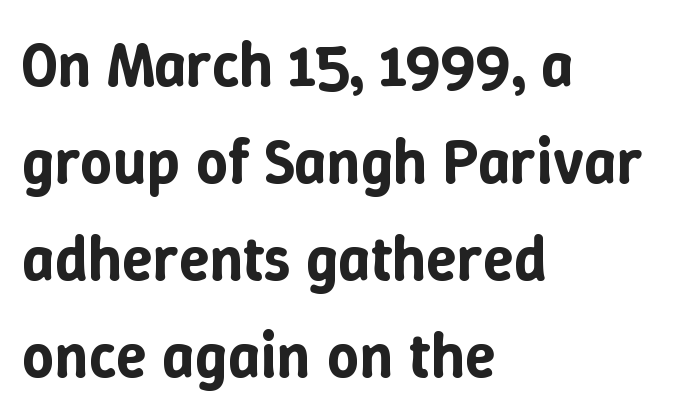
The image shows 63 px text type, upright; set left-aligned, normal line spacing (1.54x), normal letter spacing, not underlined; low stroke contrast and a medium x-height.
